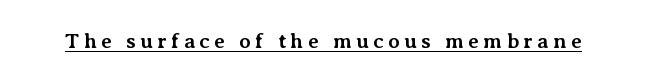
Q: Is the text bold? A: Yes.
Q: Is the text italic (slanted)? A: No, it is upright.
Q: Is the text underlined? A: Yes.
Q: Is the spacing between letters normal or unusually wide? A: Unusually wide.
